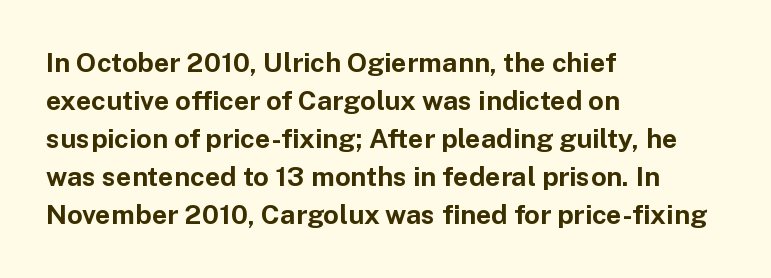
Q: Is the text bold? A: Yes.
Q: Is the text italic (slanted)? A: No, it is upright.
Q: Is the text underlined? A: No.
Q: How is the paragraph aligned? A: Left-aligned.
Q: Is the spacing between letters normal or unusually wide? A: Normal.
Q: Is the spacing between lines tight, normal or loose? A: Normal.
